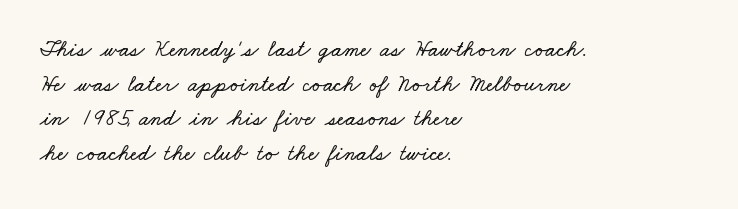
The image shows 23 px text type; set left-aligned, normal line spacing (1.51x), normal letter spacing, not underlined.
